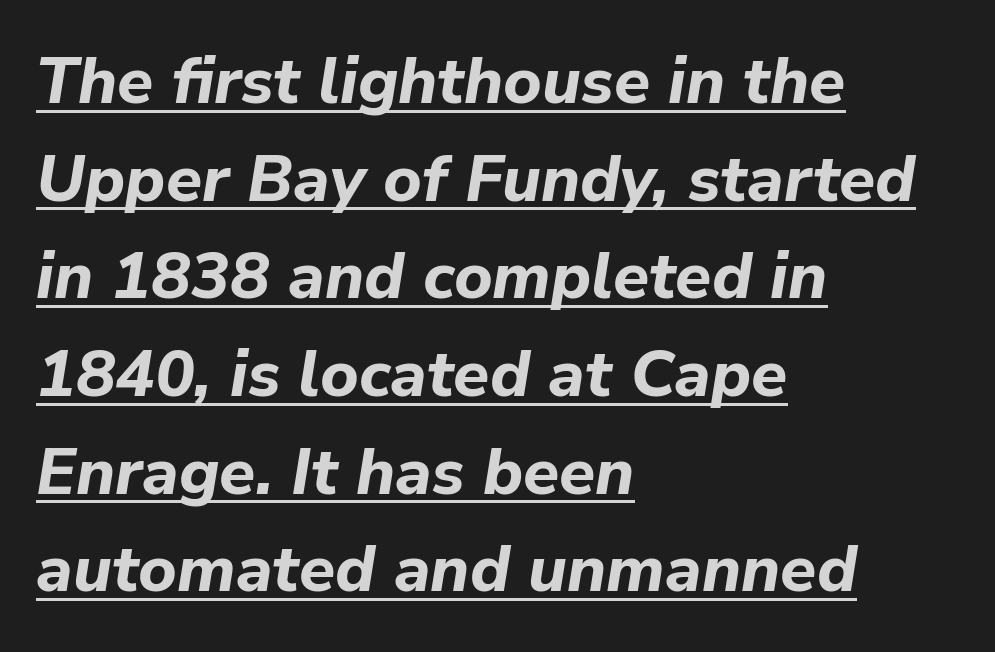
There is no visible air inserted between adjacent glyphs. Strong, thick strokes mark this as bold type. A typesetter would call this leading conventional body-copy spacing. The letters advance in unequal steps, a hallmark of proportional type. Would a proofreader flag this as italicized? Yes. Somebody hit Ctrl+U on this one — the words are underlined.
